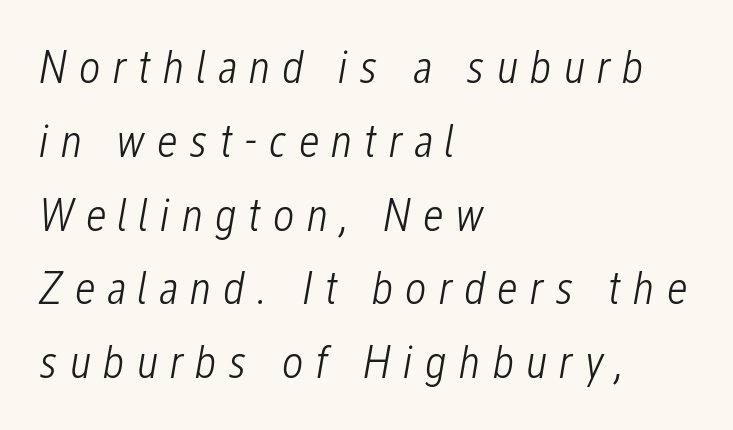
Q: Is the text bold? A: No.
Q: Is the text italic (slanted)? A: Yes, it leans right by about 12 degrees.
Q: Is the text underlined? A: No.
Q: How is the paragraph aligned? A: Left-aligned.
Q: Is the spacing between letters normal or unusually wide? A: Unusually wide.
Q: Is the spacing between lines tight, normal or loose? A: Normal.
Q: Width (condensed, normal, or wide)? A: Condensed.
Q: Stroke contrast? A: Low.
Q: x-height? A: Medium.
Q: Monospaced? A: No.
